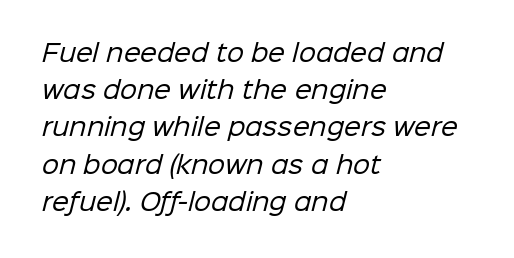
{"bold": "no", "underline": "no", "align": "left", "line_spacing": "normal", "line_spacing_ratio": 1.55, "letter_spacing": "normal", "letter_spacing_em": 0.0, "glyph_px": 24}
